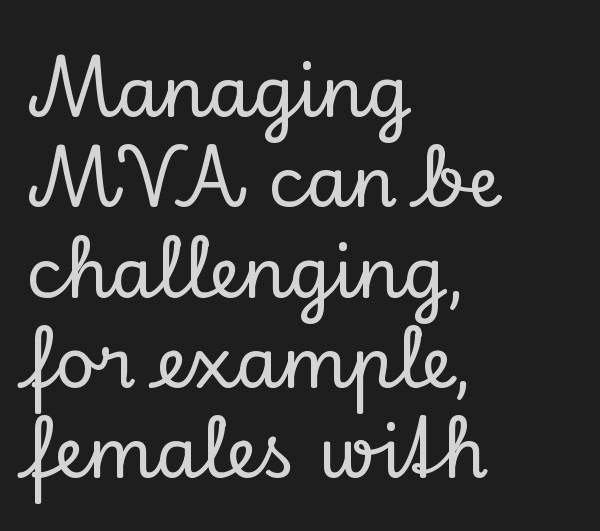
Plain, unruled lines of type. The face used here is proportionally spaced, like ordinary book or web type. Line spacing here is normal. A classic flush-left, rag-right setting is used for this passage. The lettering stays uniformly vertical, giving the passage a roman look.
